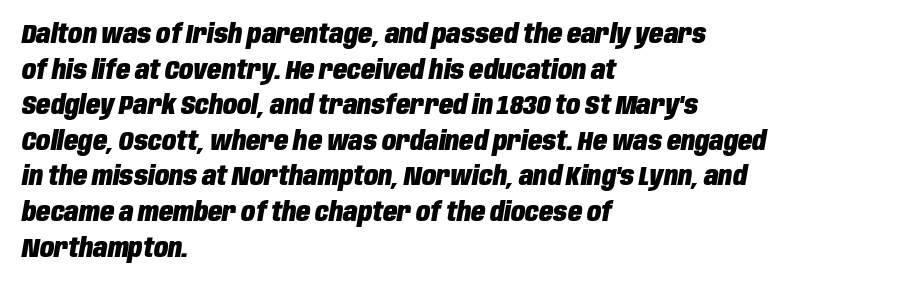
The image shows 26 px bold type, italic (leaning right); set left-aligned, normal line spacing (1.37x), normal letter spacing, not underlined.
